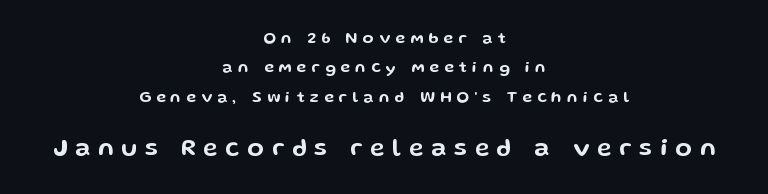
{"italic": "no", "underline": "no", "align": "center", "line_spacing_ratio": 1.83, "letter_spacing": "wide", "letter_spacing_em": 0.33, "larger_block": "second", "size_ratio": 1.5, "glyph_px": 24}
